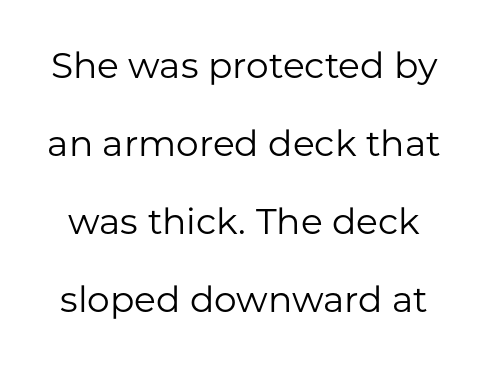
{"serif": "no", "italic": "no", "bold": "no", "weight": "regular", "width": "normal", "stroke_contrast": "low", "x_height": "medium", "monospaced": "no", "underline": "no", "line_spacing": "loose", "line_spacing_ratio": 2.17, "letter_spacing": "normal", "letter_spacing_em": 0.0, "glyph_px": 36}
